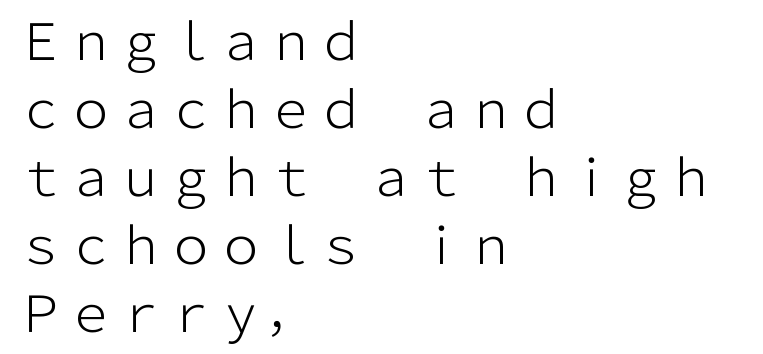
The image shows 50 px light sans-serif type, upright; set left-aligned, normal line spacing (1.36x), normal letter spacing, not underlined; low stroke contrast and a medium x-height.
